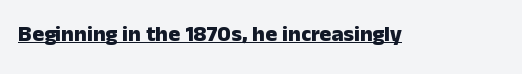
The face used here is rendered with its standard letterfit. These lines were composed using upright roman letters. Strokes here are thick enough to call this a true bold. Is there an underline? Yes — a line sits under the letters.
